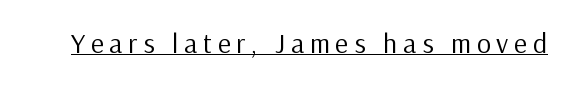
The passage shown is not bold in any degree. Check the space under the baseline: a stroke is drawn there. Do the letters lean? They stand straight. Think of a printed novel: that variable character pitch is what you see here.
